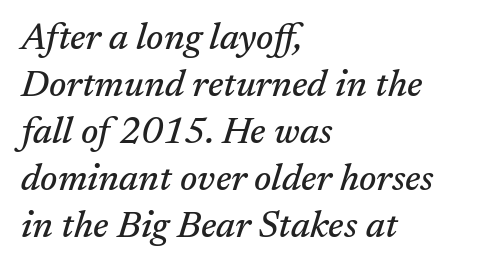
Descenders hang freely into open space. Typeset ragged right — the left edge is the straight one. A typesetter would call this proportional, since set widths differ per character. Letterform terminals end in serifs throughout the passage.
